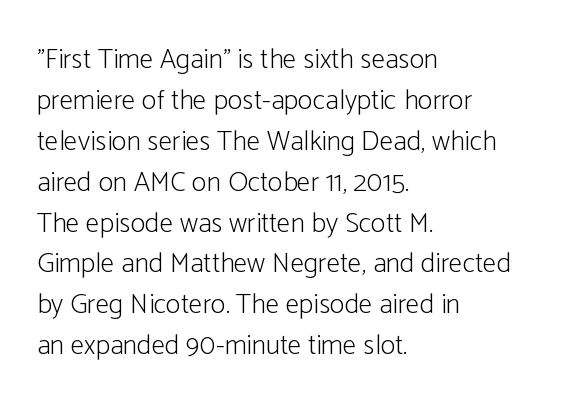
Quick note: interline space is typical. Is the type heavy? It reads as light-to-regular instead. The font family rendered here belongs to the sans-serif group. Descenders hang freely into open space.
